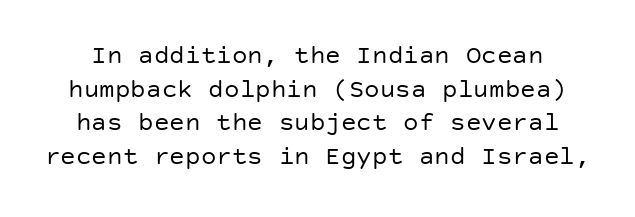
Caption: standard tracking, unaltered. Normally led — the rows are evenly, conventionally spaced. The specimen omits any rule beneath the text block's lines. The font is comparable to plain body text, perhaps lighter. The letters stand straight up with perfectly vertical stems.
